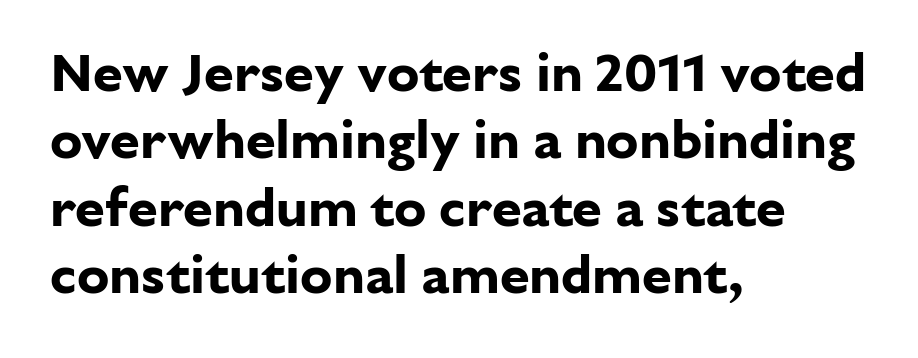
Q: Is the text bold? A: Yes.
Q: Is the text italic (slanted)? A: No, it is upright.
Q: Is the typeface a serif or a sans-serif typeface? A: Sans-serif.
Q: Is the text underlined? A: No.
Q: How is the paragraph aligned? A: Left-aligned.
Q: Is the spacing between letters normal or unusually wide? A: Normal.
Q: Is the spacing between lines tight, normal or loose? A: Normal.
Q: Width (condensed, normal, or wide)? A: Normal.
Q: Stroke contrast? A: Low.
Q: x-height? A: Medium.
Q: Monospaced? A: No.
